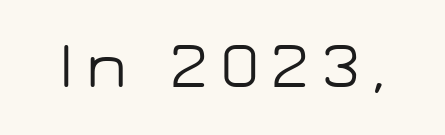
{"serif": "no", "italic": "no", "width": "wide", "stroke_contrast": "low", "x_height": "medium", "monospaced": "no", "underline": "no", "letter_spacing": "wide", "letter_spacing_em": 0.2, "glyph_px": 65}
